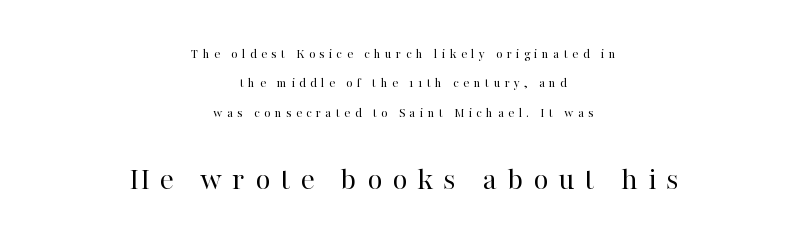
Q: Is the text bold? A: No.
Q: Is the text italic (slanted)? A: No, it is upright.
Q: Is the typeface a serif or a sans-serif typeface? A: Serif.
Q: Is the text underlined? A: No.
Q: How is the paragraph aligned? A: Centered.
Q: Is the spacing between letters normal or unusually wide? A: Unusually wide.
Q: Is the spacing between lines tight, normal or loose? A: Loose.
Q: Which block of text is set in a larger size, the first (top) or the second (bottom)? A: The second (bottom) one.
Q: Width (condensed, normal, or wide)? A: Normal.
Q: Stroke contrast? A: High.
Q: x-height? A: Medium.
Q: Monospaced? A: No.
